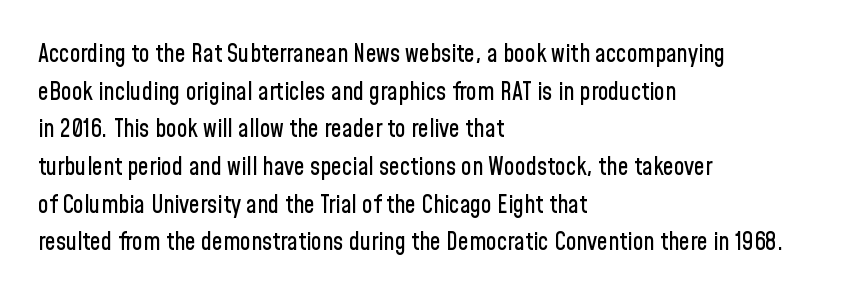
The image shows 24 px text type, upright; set left-aligned, normal line spacing (1.57x), normal letter spacing, not underlined.
